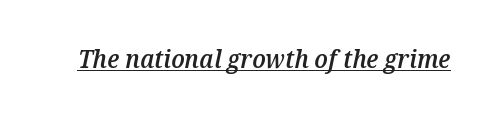
The image shows 25 px text type, italic (leaning right); set normal letter spacing, underlined.
